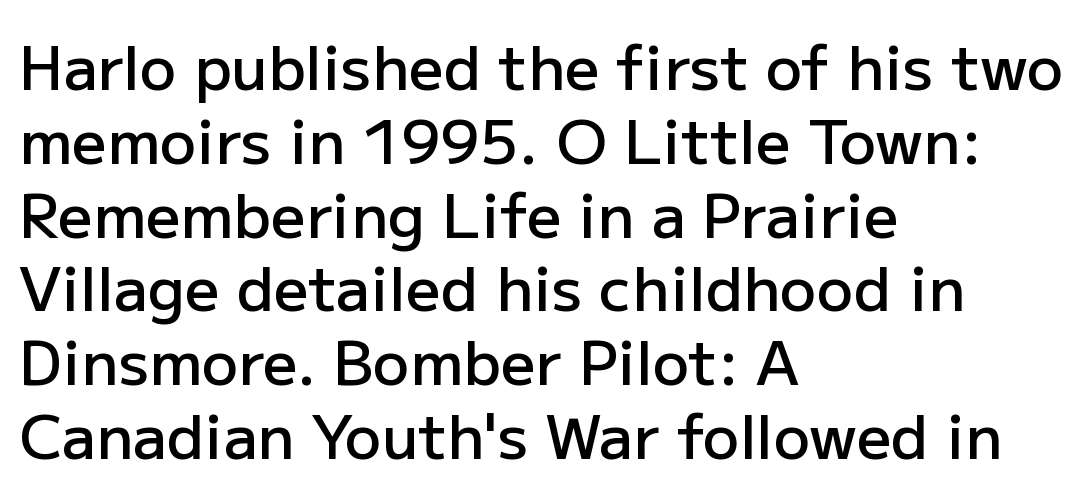
Q: Is the text bold? A: Semi-bold.
Q: Is the text italic (slanted)? A: No, it is upright.
Q: Is the typeface a serif or a sans-serif typeface? A: Sans-serif.
Q: Is the text underlined? A: No.
Q: How is the paragraph aligned? A: Left-aligned.
Q: Is the spacing between letters normal or unusually wide? A: Normal.
Q: Width (condensed, normal, or wide)? A: Normal.
Q: Stroke contrast? A: Low.
Q: x-height? A: Medium.
Q: Monospaced? A: No.
